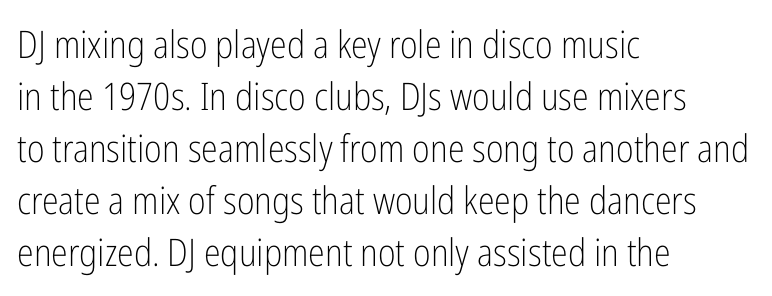
{"serif": "no", "italic": "no", "bold": "no", "weight": "light", "width": "condensed", "stroke_contrast": "low", "x_height": "medium", "monospaced": "no", "underline": "no", "align": "left", "line_spacing": "normal", "line_spacing_ratio": 1.37, "letter_spacing": "normal", "letter_spacing_em": 0.0, "glyph_px": 38}
